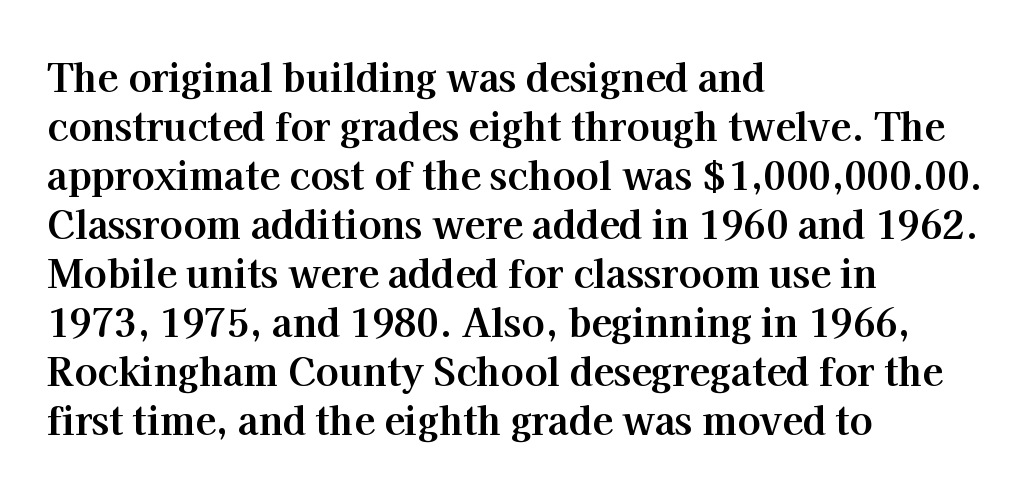
Note the varied advance widths — an 'i' is clearly narrower than an 'm'. Notice how descenders clear the ascenders below comfortably — that's standard leading. Chunky letters — that's bold for sure. Is there any slant? The stems are plumb. Serif or sans? Serif — the stroke terminals have little feet. Spacing between characters is what you'd get straight out of the box.
